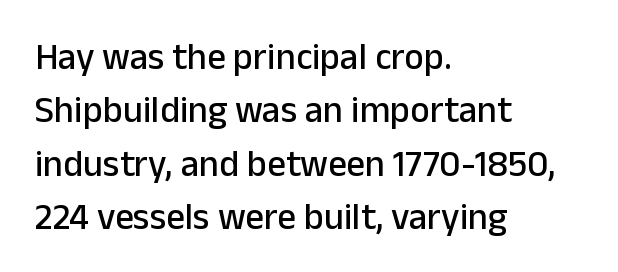
How are the letters spaced? Ordinarily, with no added tracking. The typesetter chose a ragged-right arrangement here. The area under the type is left untouched. This sample uses a sans-serif face. Varying glyph widths throughout — classic text-font behaviour.
